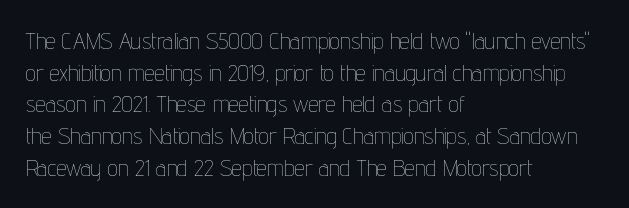
{"italic": "no", "bold": "no", "underline": "no", "align": "left", "line_spacing": "normal", "line_spacing_ratio": 1.38, "letter_spacing": "normal", "letter_spacing_em": 0.0, "glyph_px": 23}
